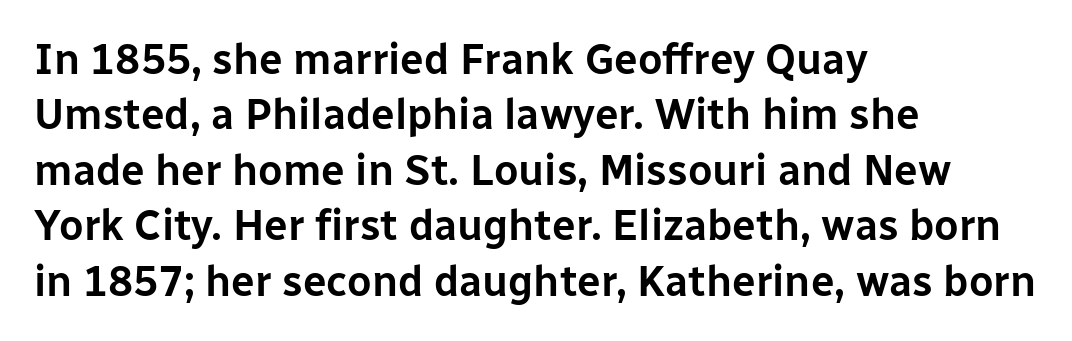
The image shows 42 px sans-serif type, upright; set left-aligned, normal line spacing (1.32x), normal letter spacing, not underlined; low stroke contrast and a medium x-height.
